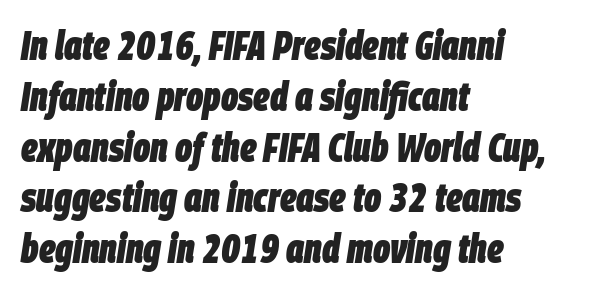
{"italic": "yes", "lean": "right", "slant_degrees": 9, "bold": "yes", "weight": "heavy", "width": "condensed", "stroke_contrast": "low", "x_height": "large", "monospaced": "no", "underline": "no", "align": "left", "line_spacing": "normal", "line_spacing_ratio": 1.27, "letter_spacing": "normal", "letter_spacing_em": 0.0, "glyph_px": 40}
